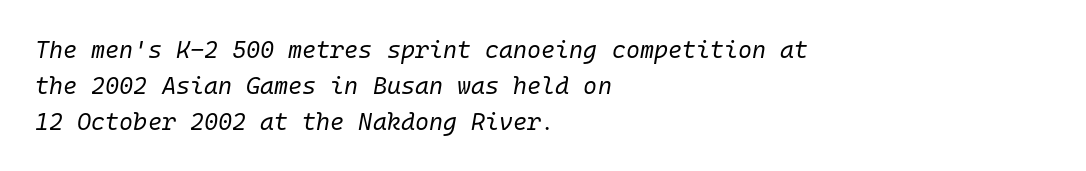
Bold? No — there's no thickening of the strokes. The tracking reads as untouched default to a designer's eye. A typesetter would call this leading conventional body-copy spacing. The specimen reads as italic at a glance.
